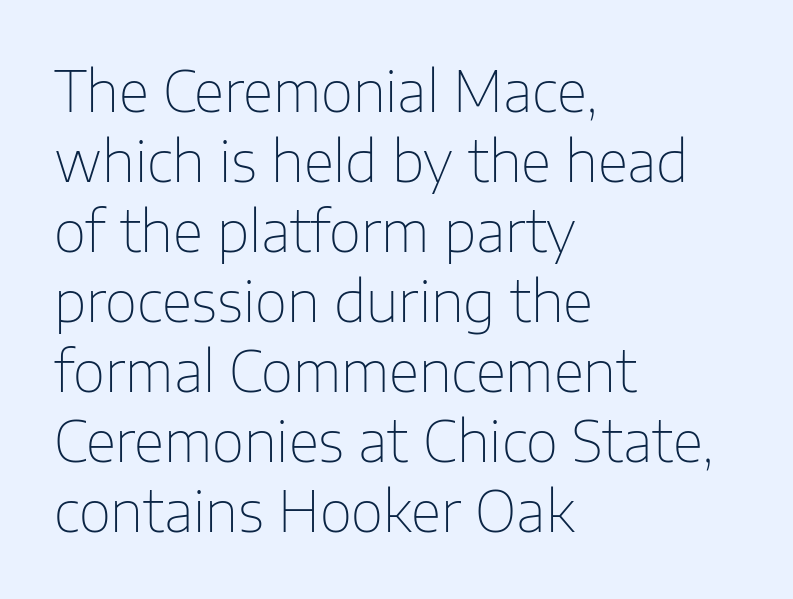
The image shows 56 px thin sans-serif type, upright; set left-aligned, normal line spacing (1.25x), normal letter spacing, not underlined; low stroke contrast and a medium x-height.
